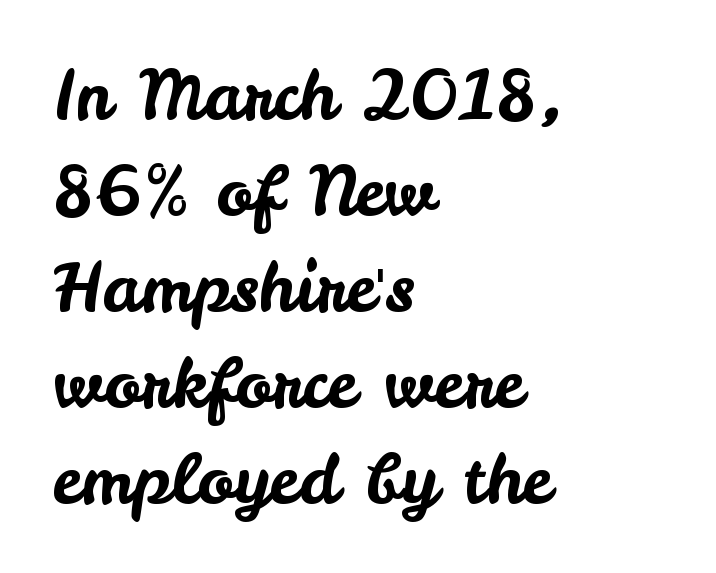
The rendering uses a moderate line-height, typical for paragraphs. Varying glyph widths throughout — classic text-font behaviour. Look at the bottom of the vertical strokes: they stop flat, with no serifs. The space directly below the letters is spotless.
